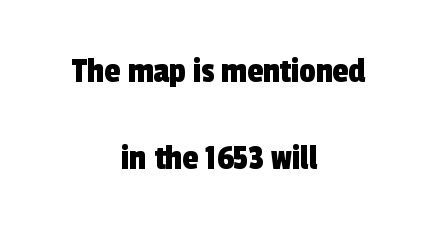
The lines in this sample share a center point and differ in where they start and stop. Honestly, the rows look like they've been pulled way apart. In terms of letterspacing, this is plain default setting. Here the designer chose a conventional face with non-uniform glyph widths.
